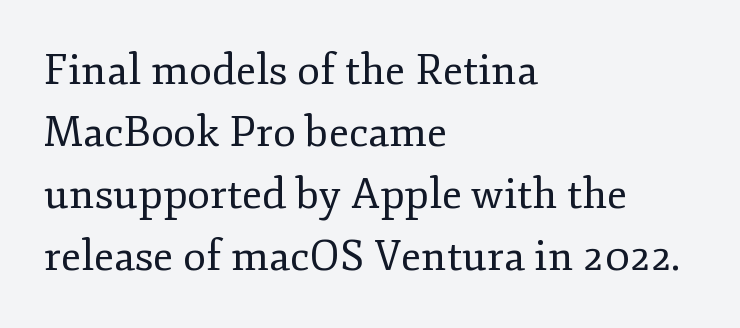
{"serif": "yes", "italic": "no", "bold": "no", "weight": "regular", "width": "normal", "stroke_contrast": "low", "x_height": "small", "monospaced": "no", "underline": "no", "align": "left", "line_spacing": "normal", "line_spacing_ratio": 1.48, "letter_spacing": "normal", "letter_spacing_em": 0.0, "glyph_px": 42}
